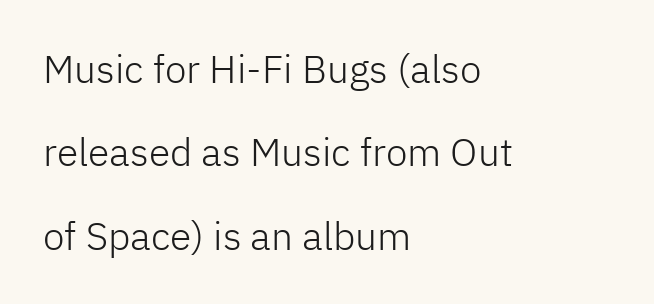
Q: Is the text bold? A: No.
Q: Is the text italic (slanted)? A: No, it is upright.
Q: Is the typeface a serif or a sans-serif typeface? A: Sans-serif.
Q: Is the text underlined? A: No.
Q: How is the paragraph aligned? A: Left-aligned.
Q: Is the spacing between letters normal or unusually wide? A: Normal.
Q: Is the spacing between lines tight, normal or loose? A: Loose.
Q: Width (condensed, normal, or wide)? A: Normal.
Q: Stroke contrast? A: Low.
Q: x-height? A: Medium.
Q: Monospaced? A: No.
